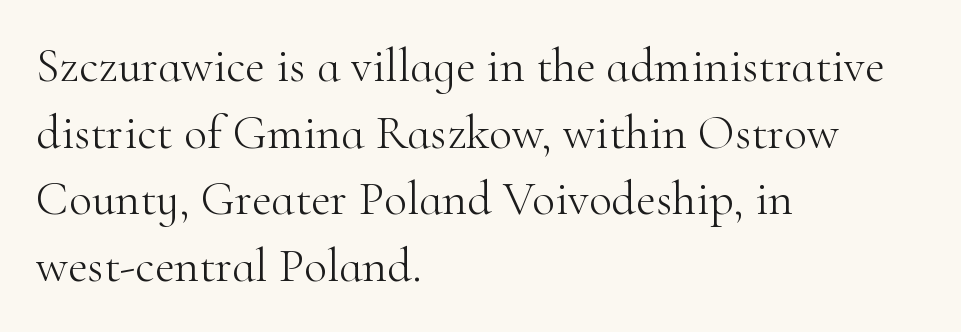
Q: Is the text bold? A: No.
Q: Is the text italic (slanted)? A: No, it is upright.
Q: Is the typeface a serif or a sans-serif typeface? A: Serif.
Q: Is the text underlined? A: No.
Q: How is the paragraph aligned? A: Left-aligned.
Q: Is the spacing between letters normal or unusually wide? A: Normal.
Q: Is the spacing between lines tight, normal or loose? A: Normal.
Q: Width (condensed, normal, or wide)? A: Normal.
Q: Stroke contrast? A: High.
Q: x-height? A: Small.
Q: Monospaced? A: No.
